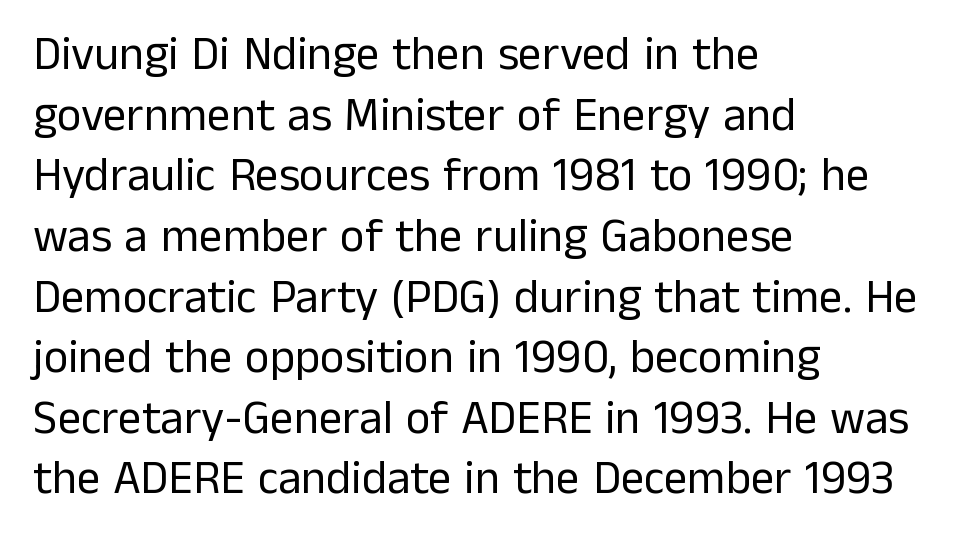
The image shows 47 px regular-weight sans-serif type, upright; set left-aligned, normal line spacing (1.29x), normal letter spacing, not underlined; low stroke contrast and a medium x-height.
